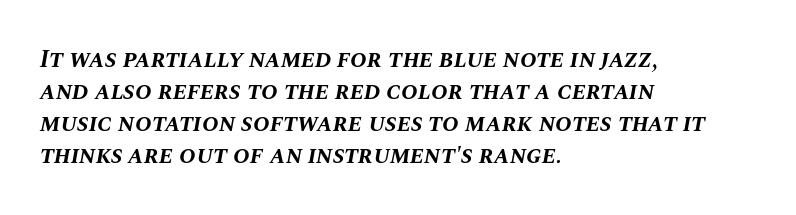
Rule under the text: the space is simply empty. The rendering keeps characters at their native spacing. The text carries the slant typical of an italic or oblique font. Reading down the column, the eye jumps a familiar distance to each next line.
